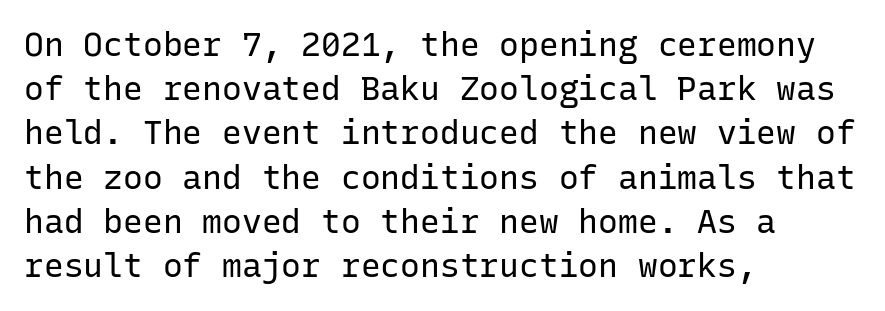
Caption: standard tracking, unaltered. Letterform terminals end flat and unadorned throughout the passage. The rag falls on the right side of this text block. The foot of each line stays bare and open. Monospaced: the letters line up in strict vertical columns. The line-height multiplier appears to be the usual default.
